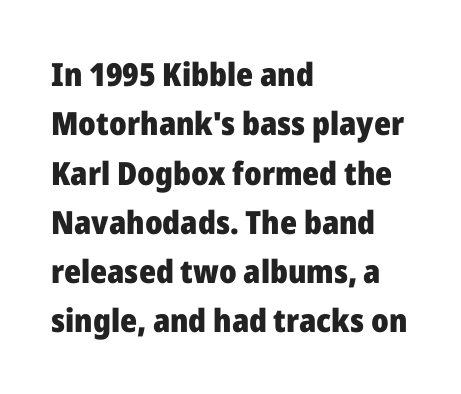
{"serif": "no", "italic": "no", "bold": "yes", "weight": "heavy", "width": "normal", "stroke_contrast": "low", "x_height": "medium", "monospaced": "no", "underline": "no", "align": "left", "line_spacing": "normal", "line_spacing_ratio": 1.54, "letter_spacing": "normal", "letter_spacing_em": 0.0, "glyph_px": 32}
